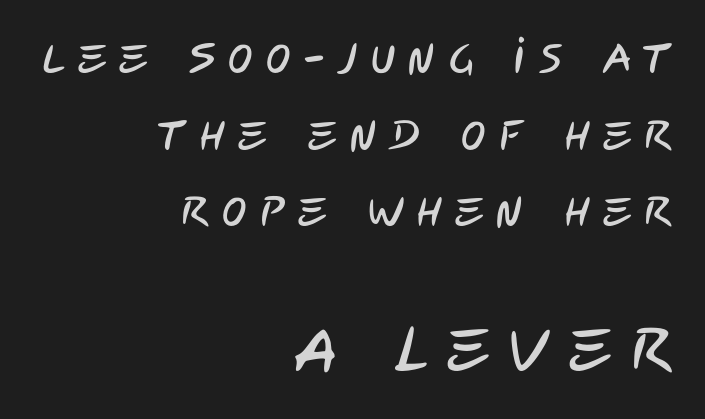
The image shows 61 px condensed sans-serif type; set right-aligned, line spacing 1.87x, unusually wide letter spacing (+0.32 em), not underlined; the second (bottom) block is 1.49x larger; low stroke contrast and a large x-height.
